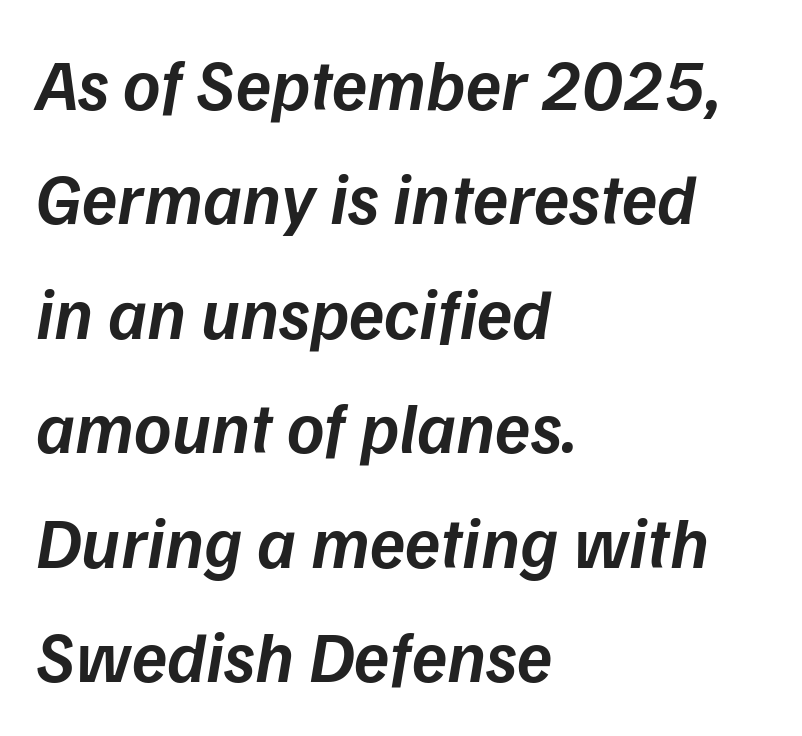
{"italic": "yes", "lean": "right", "slant_degrees": 9, "bold": "semi", "weight": "semibold", "width": "normal", "stroke_contrast": "low", "x_height": "medium", "monospaced": "no", "underline": "no", "align": "left", "line_spacing": "normal", "line_spacing_ratio": 1.59, "letter_spacing": "normal", "letter_spacing_em": 0.0, "glyph_px": 72}
